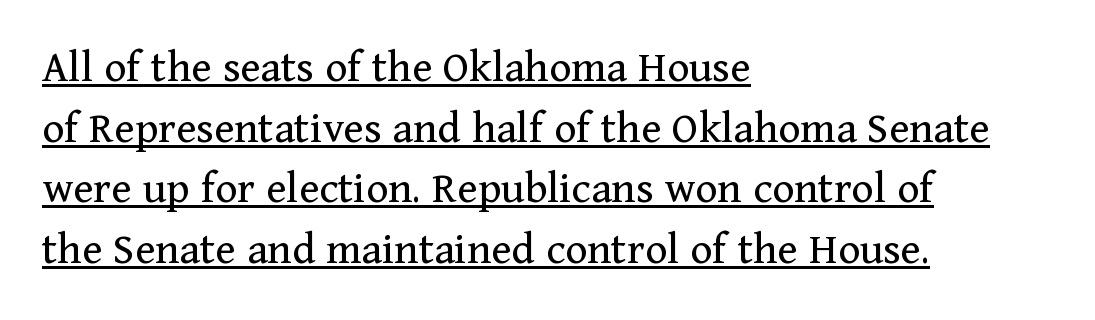
Do the characters align in a grid? No, the font is proportional. Small tapered or slab feet sit at the stroke ends, so this counts as serif. Where is the straight margin? On the left. What stands out about the letter spacing? Nothing — it is the standard amount. The lettering is marked with a stroke running underneath it.
